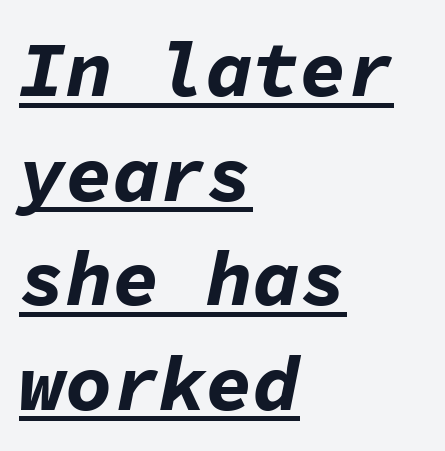
If you drew a ruler down the left edge, every line would touch it. Caption: lettering with a line underneath. If you measured baseline to baseline, you'd find a middling distance. Chunky letters — that's bold for sure. No extra tracking has been applied to these lines.
